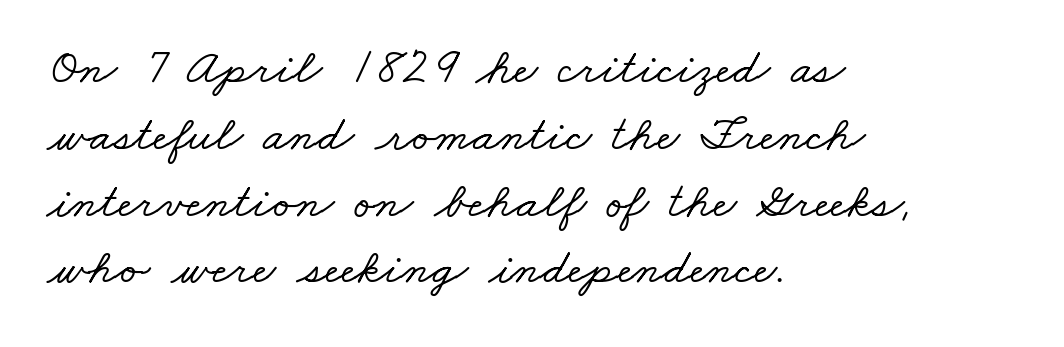
{"serif": "yes", "width": "wide", "stroke_contrast": "low", "x_height": "small", "monospaced": "no", "underline": "no", "align": "left", "line_spacing": "normal", "line_spacing_ratio": 1.31, "letter_spacing": "normal", "letter_spacing_em": 0.0, "glyph_px": 51}
